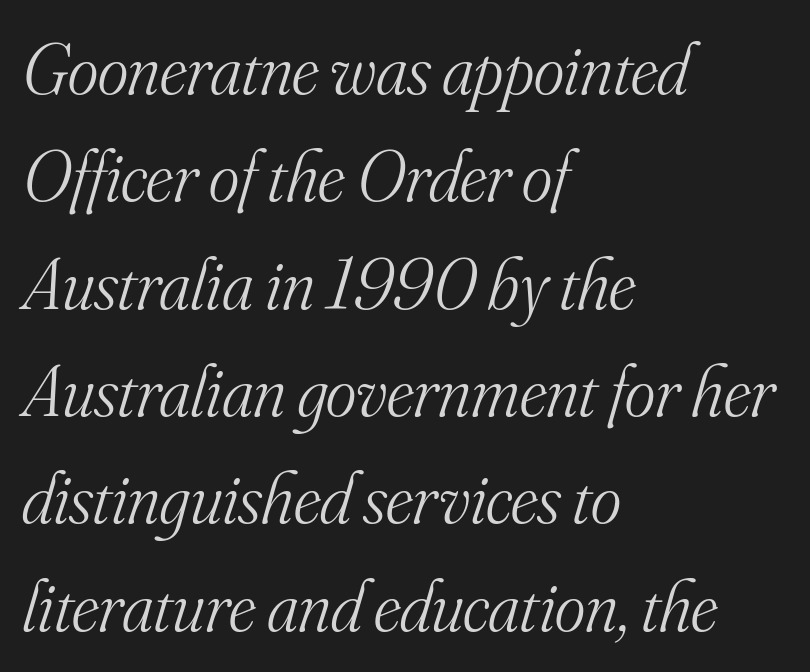
Summary of vertical rhythm: regular, with standard interline spacing. The strip under each line holds only bare page. Think of a printed novel: that variable character pitch is what you see here. The rendering anchors every line to the left-hand side. Yep, that's italic — everything's leaning.
